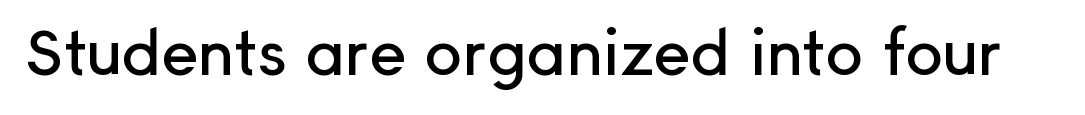
The image shows 63 px sans-serif type, upright; set normal letter spacing, not underlined; low stroke contrast and a medium x-height.
